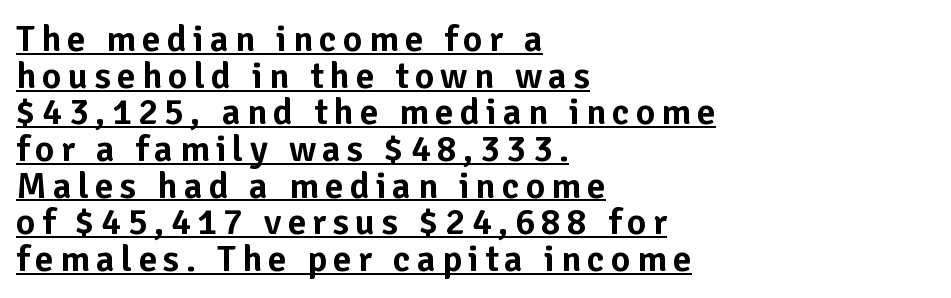
The image shows 37 px sans-serif type, upright; set left-aligned, tight line spacing (0.99x), underlined; low stroke contrast and a medium x-height.
